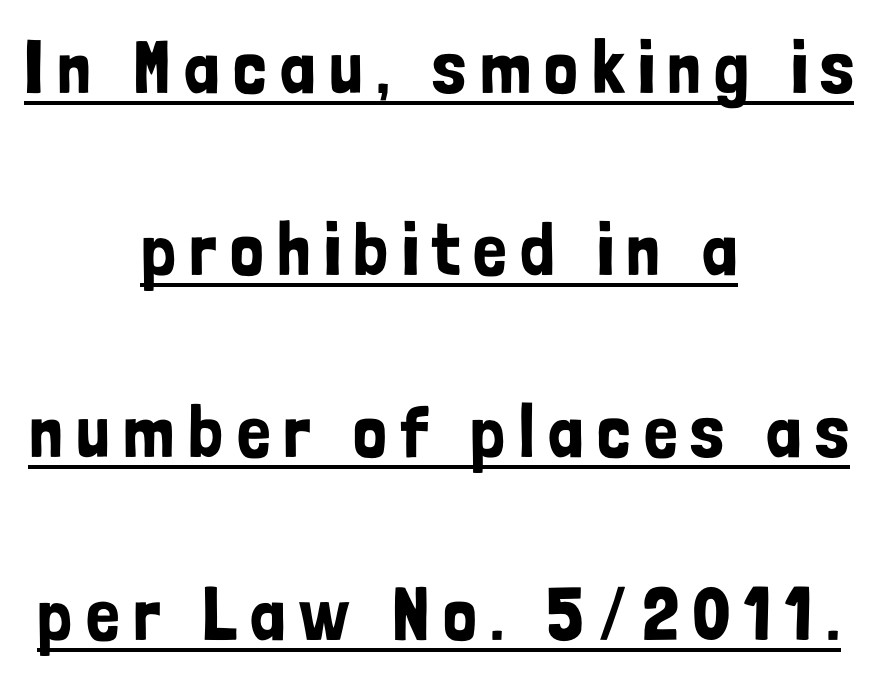
Decoration check: the copy is underlined. The lines are quadded center. The letters stand straight up with perfectly vertical stems. Type style note: lacks serifs. Leading: increased.
